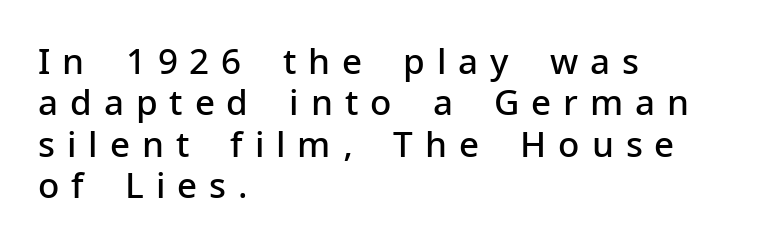
The passage shown is semibold, sitting just below true bold. Varying glyph widths throughout — classic text-font behaviour. The face used here is rendered with a markedly widened letterfit. Unlike a traditional serif, this face leaves its strokes unadorned. Layout note: lines flush left. The lettering stays uniformly vertical, giving the passage a roman look.
